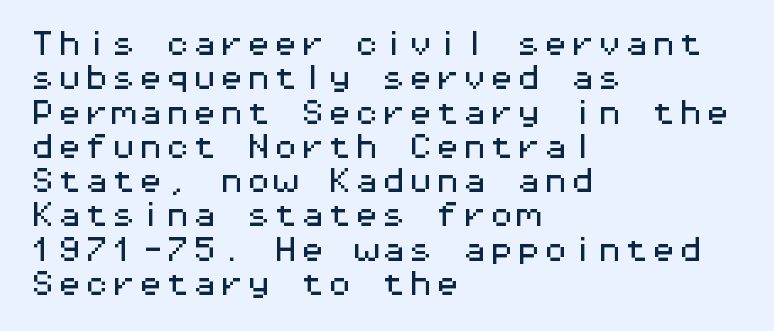
The image shows 27 px text type, upright; set left-aligned, normal line spacing (1.27x), normal letter spacing, not underlined.
